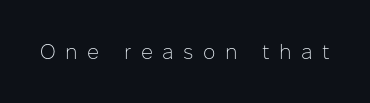
Q: Is the text bold? A: No.
Q: Is the text italic (slanted)? A: No, it is upright.
Q: Is the text underlined? A: No.
Q: Is the spacing between letters normal or unusually wide? A: Unusually wide.
